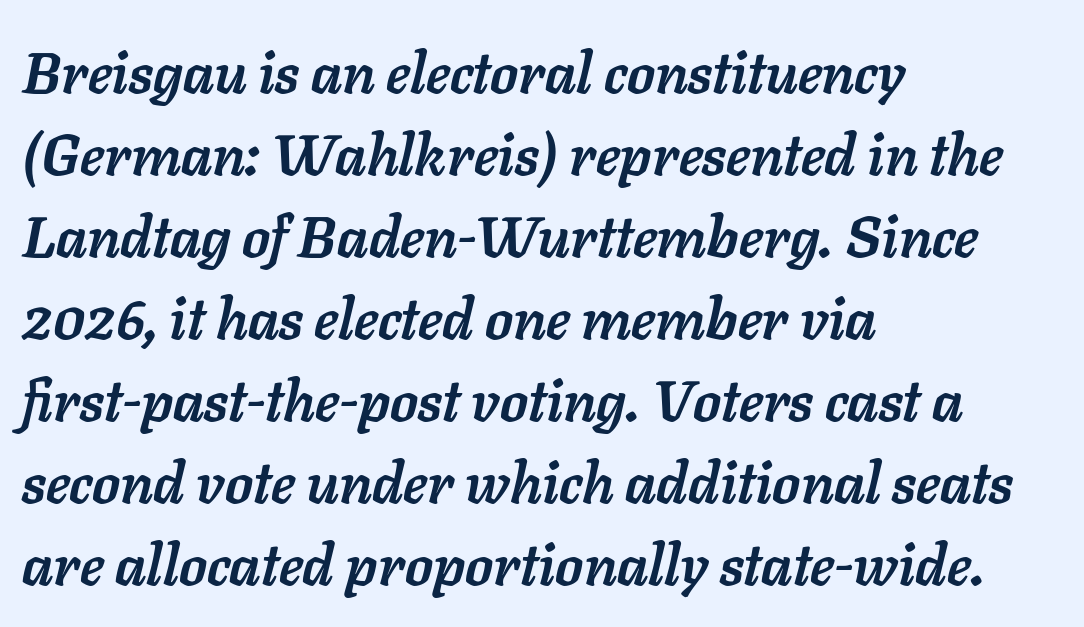
The image shows 57 px semibold type, italic (leaning right); set left-aligned, normal line spacing (1.44x), normal letter spacing, not underlined; low stroke contrast and a medium x-height.
